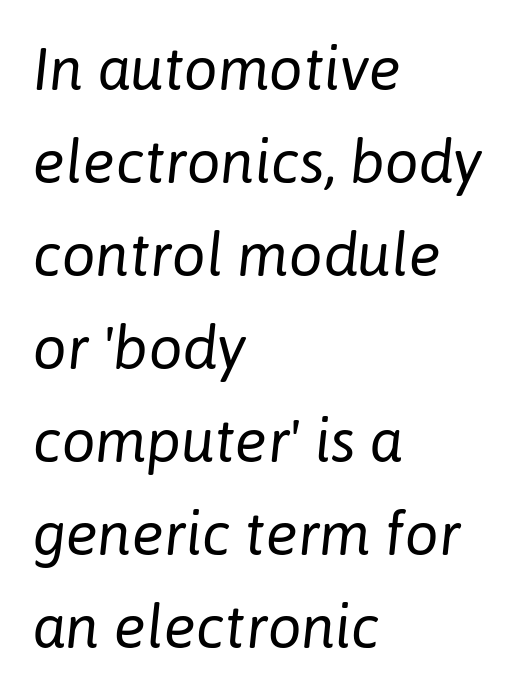
Q: Is the text bold? A: No.
Q: Is the text italic (slanted)? A: Yes, it leans right by about 6 degrees.
Q: Is the text underlined? A: No.
Q: How is the paragraph aligned? A: Left-aligned.
Q: Is the spacing between letters normal or unusually wide? A: Normal.
Q: Is the spacing between lines tight, normal or loose? A: Normal.
Q: Width (condensed, normal, or wide)? A: Normal.
Q: Stroke contrast? A: Low.
Q: x-height? A: Medium.
Q: Monospaced? A: No.
